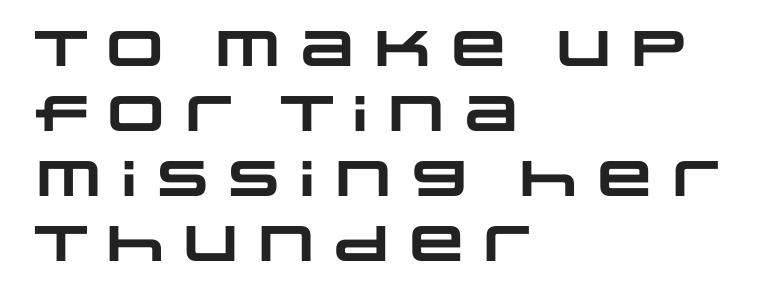
The image shows 50 px heavy, wide sans-serif type; set left-aligned, normal line spacing (1.3x), normal letter spacing, not underlined; low stroke contrast and a large x-height.
